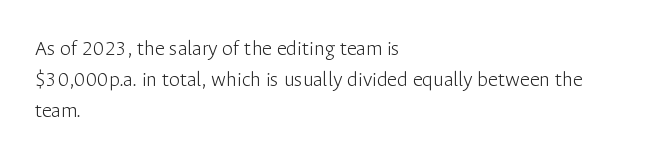
The image shows 22 px text type, upright; set left-aligned, normal line spacing (1.4x), normal letter spacing, not underlined.
